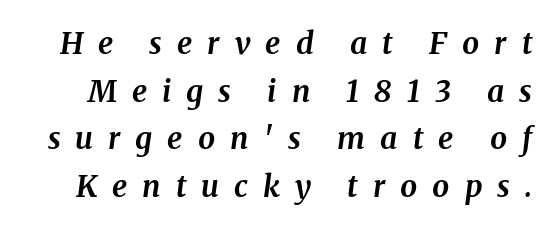
The image shows 30 px bold serif type, italic (leaning right); set normal line spacing (1.59x), unusually wide letter spacing (+0.5 em), not underlined; medium stroke contrast and a medium x-height.
